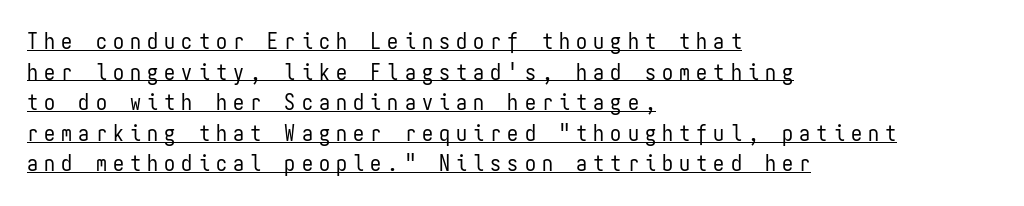
The image shows 22 px text type, upright; set left-aligned, normal line spacing (1.39x), unusually wide letter spacing (+0.28 em), underlined.
